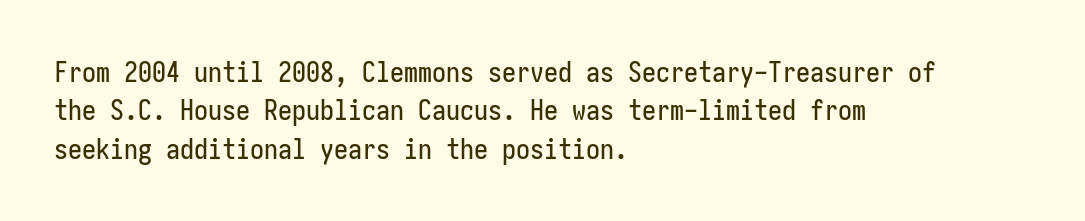
{"serif": "no", "italic": "no", "width": "condensed", "stroke_contrast": "low", "x_height": "medium", "underline": "no", "align": "left", "line_spacing": "normal", "line_spacing_ratio": 1.37, "letter_spacing": "normal", "letter_spacing_em": 0.0, "glyph_px": 28}
